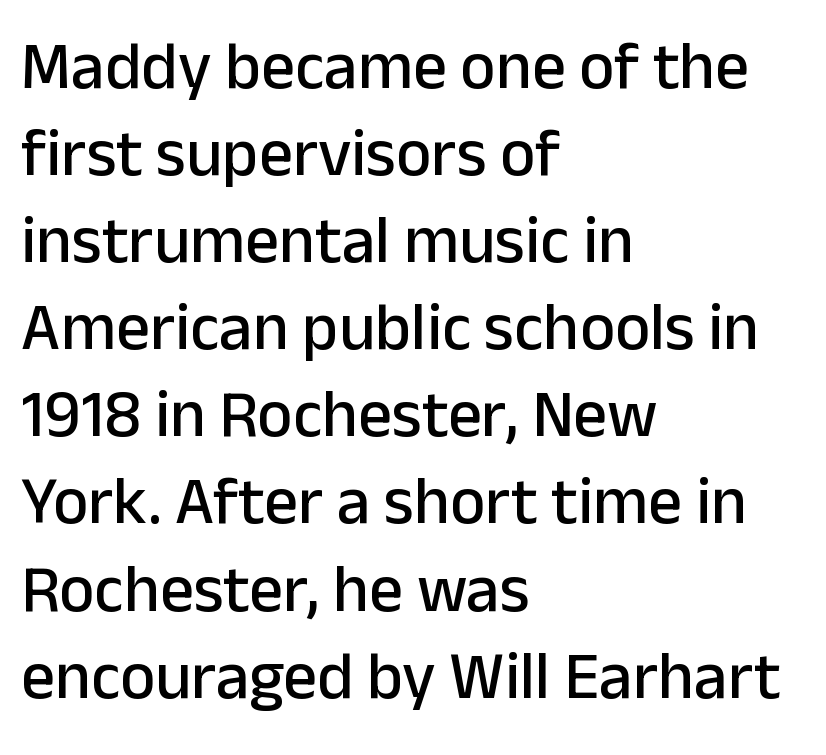
The image shows 67 px sans-serif type, upright; set left-aligned, normal line spacing (1.3x), normal letter spacing, not underlined; low stroke contrast and a medium x-height.
